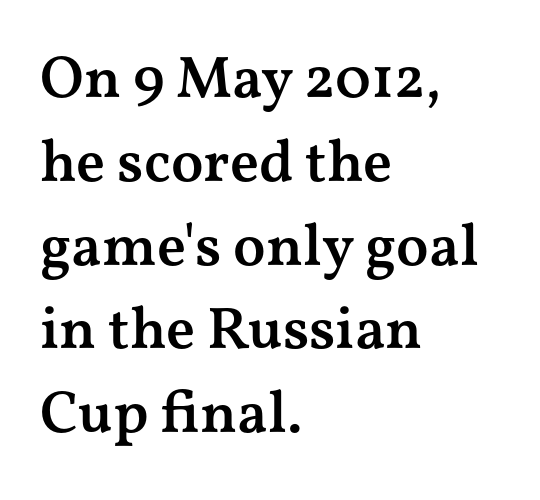
Q: Is the text bold? A: Semi-bold.
Q: Is the text italic (slanted)? A: No, it is upright.
Q: Is the typeface a serif or a sans-serif typeface? A: Serif.
Q: Is the text underlined? A: No.
Q: How is the paragraph aligned? A: Left-aligned.
Q: Is the spacing between letters normal or unusually wide? A: Normal.
Q: Is the spacing between lines tight, normal or loose? A: Normal.
Q: Width (condensed, normal, or wide)? A: Wide.
Q: Stroke contrast? A: Medium.
Q: x-height? A: Medium.
Q: Monospaced? A: No.
